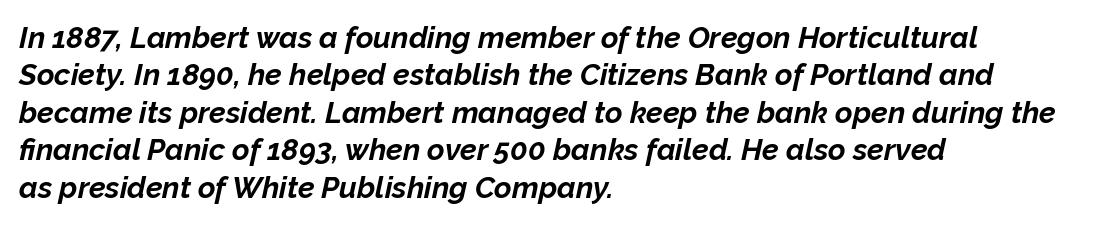
The image shows 30 px bold type, italic (leaning right); set left-aligned, normal line spacing (1.25x), normal letter spacing, not underlined; low stroke contrast and a medium x-height.
